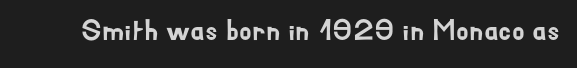
The gap between lines stays unmarked. Each letter's strokes conclude bluntly, with no projecting serifs. The horizontal fit of the characters is conventional and even. Character widths vary here, with narrow letters taking less room than wide ones. When letters stand straight like this, we call the style roman or upright.
